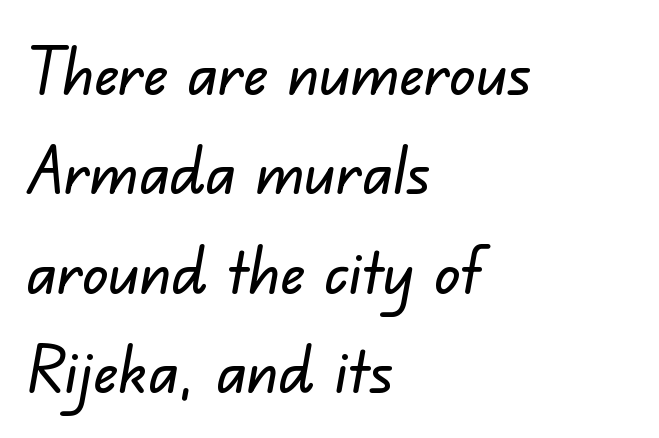
These lines keep a tight, regular rhythm from letter to letter. The rag falls on the right side of this text block. Check where the strokes stop: nothing finishes them off — pure sans. If you measured baseline to baseline, you'd find a middling distance.
